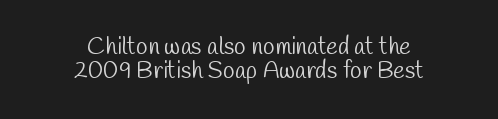
{"bold": "no", "underline": "no", "align": "center", "line_spacing": "tight", "line_spacing_ratio": 0.99, "letter_spacing": "normal", "letter_spacing_em": 0.0, "glyph_px": 24}
